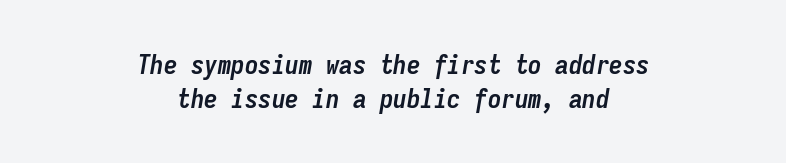
{"italic": "yes", "lean": "right", "slant_degrees": 9, "bold": "yes", "underline": "no", "align": "center", "line_spacing": "normal", "line_spacing_ratio": 1.25, "letter_spacing": "normal", "letter_spacing_em": 0.0, "glyph_px": 27}
